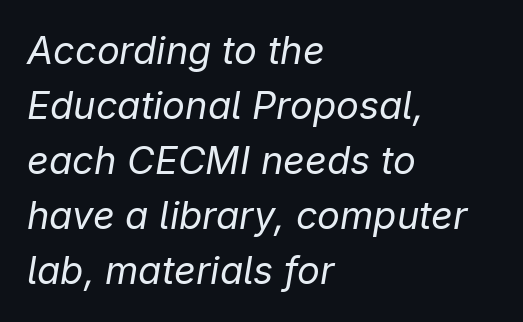
Students, note that the glyphs here touch the page at normal intervals. The setting favours the left margin, as ordinary paragraphs usually do. Compared with a typical body face, this is equally light or lighter still. Quick note: underline off. Baseline-to-baseline distance is the conventional proportion of letter height. In terms of posture, this sample is oblique.
